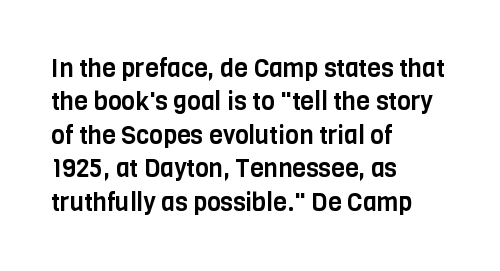
Students, observe: this is what conventionally led text looks like. Observe the ordinary spacing: letters are neighbours, not strangers. Designer's note — italics off, roman on. The specimen omits any rule beneath the text block's lines.
